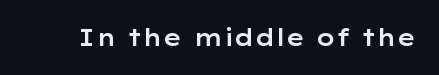
Q: Is the text italic (slanted)? A: No, it is upright.
Q: Is the text underlined? A: No.
Q: Is the spacing between letters normal or unusually wide? A: Normal.
